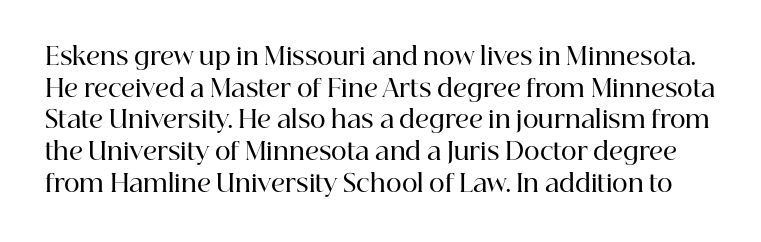
The image shows 24 px text type, upright; set normal line spacing (1.32x), normal letter spacing, not underlined.
